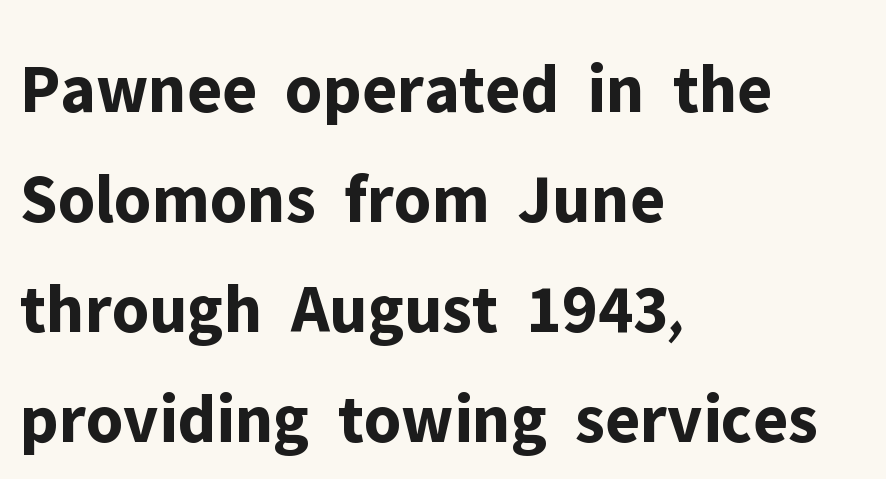
Q: Is the text bold? A: Yes.
Q: Is the text italic (slanted)? A: No, it is upright.
Q: Is the typeface a serif or a sans-serif typeface? A: Sans-serif.
Q: Is the text underlined? A: No.
Q: How is the paragraph aligned? A: Left-aligned.
Q: Is the spacing between letters normal or unusually wide? A: Normal.
Q: Is the spacing between lines tight, normal or loose? A: Normal.
Q: Width (condensed, normal, or wide)? A: Normal.
Q: Stroke contrast? A: Low.
Q: x-height? A: Medium.
Q: Monospaced? A: No.
